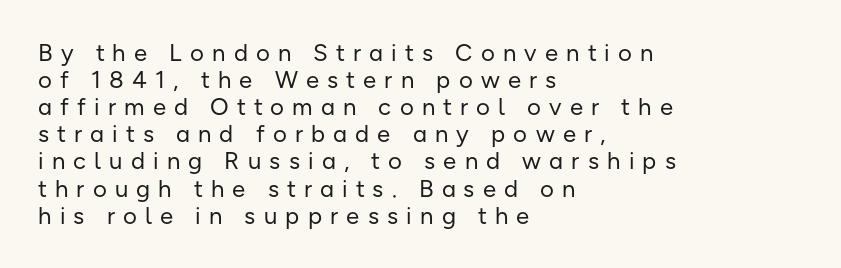
The image shows 24 px text type, upright; set left-aligned, tight line spacing (1.13x), unusually wide letter spacing (+0.34 em), not underlined.
